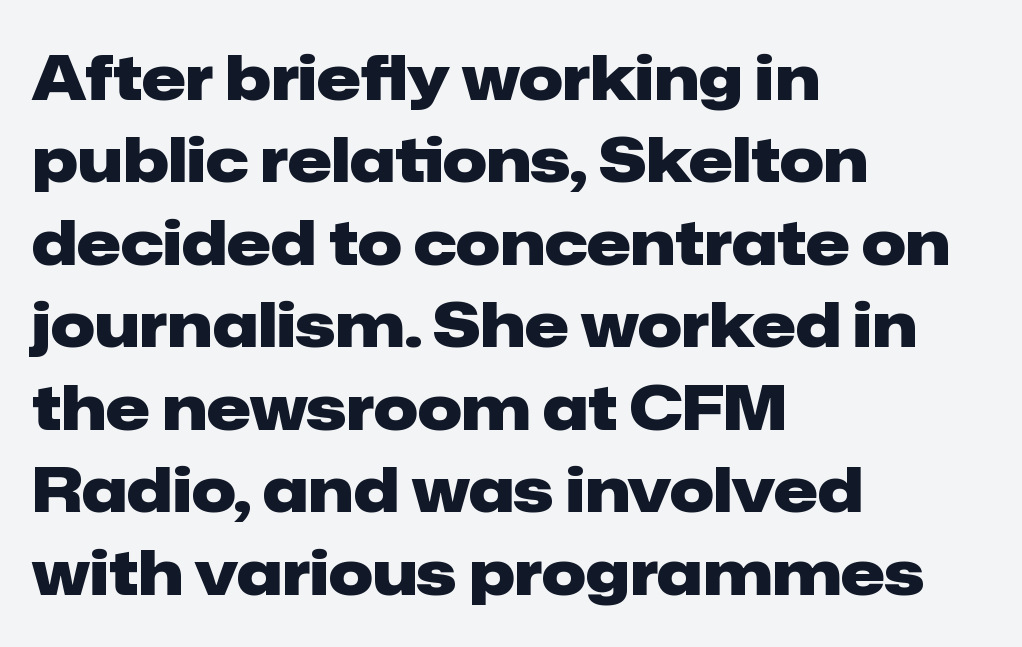
{"serif": "no", "italic": "no", "bold": "yes", "weight": "heavy", "width": "normal", "stroke_contrast": "low", "x_height": "medium", "monospaced": "no", "underline": "no", "align": "left", "line_spacing": "normal", "line_spacing_ratio": 1.33, "letter_spacing": "normal", "letter_spacing_em": 0.0, "glyph_px": 62}
